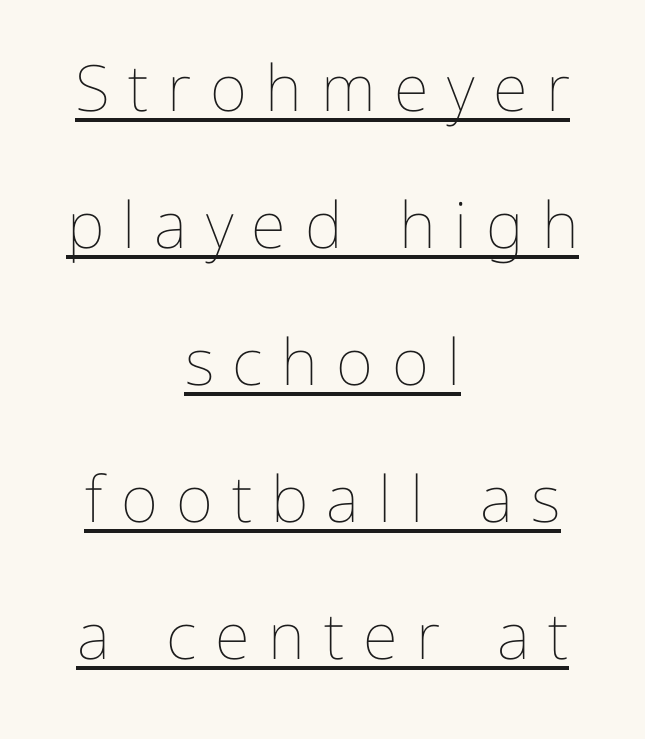
The image shows 64 px thin type, upright; set centered, loose line spacing (2.14x), unusually wide letter spacing (+0.29 em), underlined; low stroke contrast and a medium x-height.
